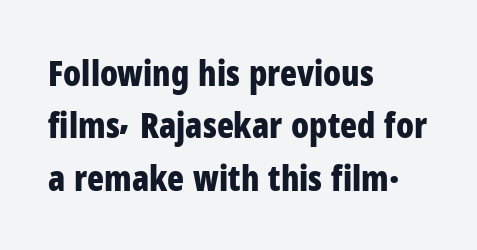
Line starts are locked; line ends wander. Its strokes are broad and dark, the hallmark of bold type. Typographically, this falls in the sans-serif category. You could not count columns in this text — the font is proportionally spaced. Check under the words: just untouched page.
